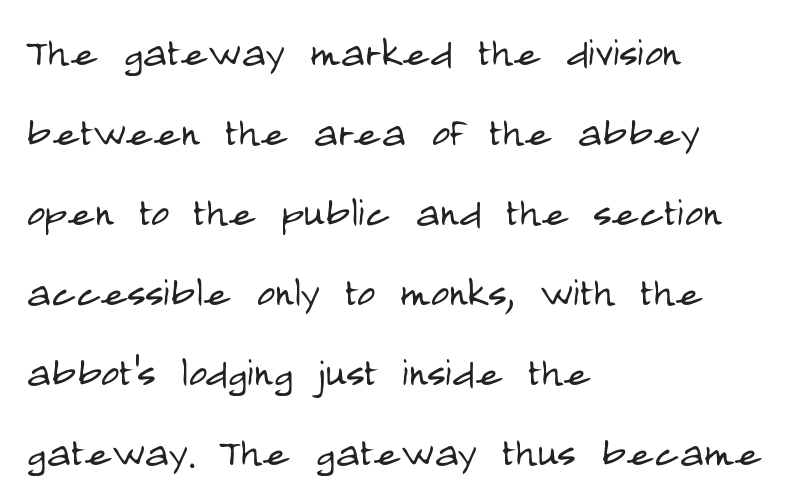
Regarding serifs, this sample does without them. On a weight scale, this lands at 450 or below. Horizontal alignment here is leftward, the default for most running prose. Each letter keeps its own natural width here, so spacing adapts to shape.
